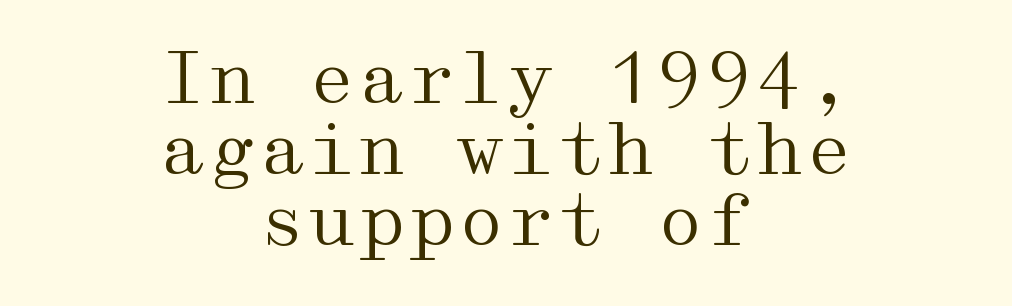
The line texture is even and compact thanks to regular tracking. The foot of each line stays bare and open. Centered paragraph, ragged on both sides. Stroke terminals: seriffed. If you drew a line through each stem, it would be perfectly vertical.
